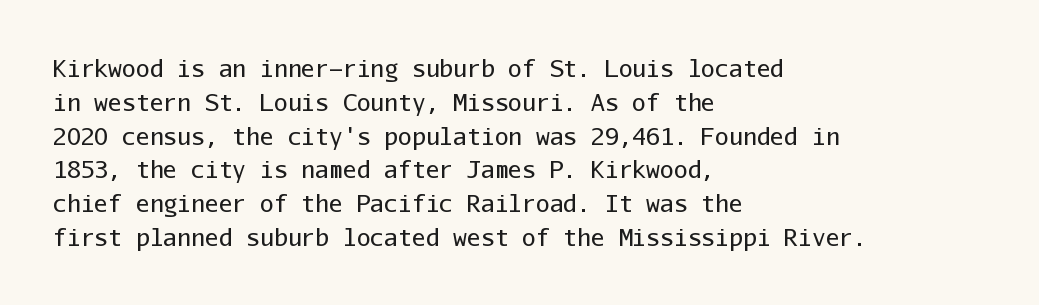
Just letters on the line, the space beneath them empty. Evenly set lines give the paragraph a standard silhouette. Heft: none added — not bold. Notice how the passage keeps a crisp vertical edge on the left only. No extra tracking has been applied to these lines. A roman cut, with each character standing at attention.
